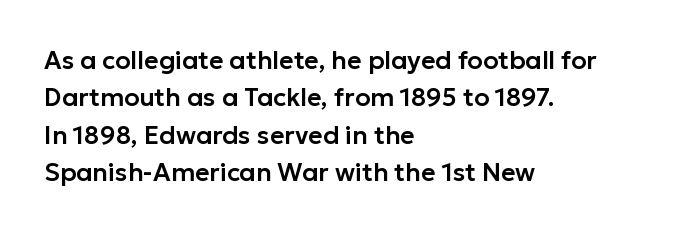
The image shows 25 px text type, upright; set left-aligned, normal line spacing (1.5x), normal letter spacing, not underlined.
